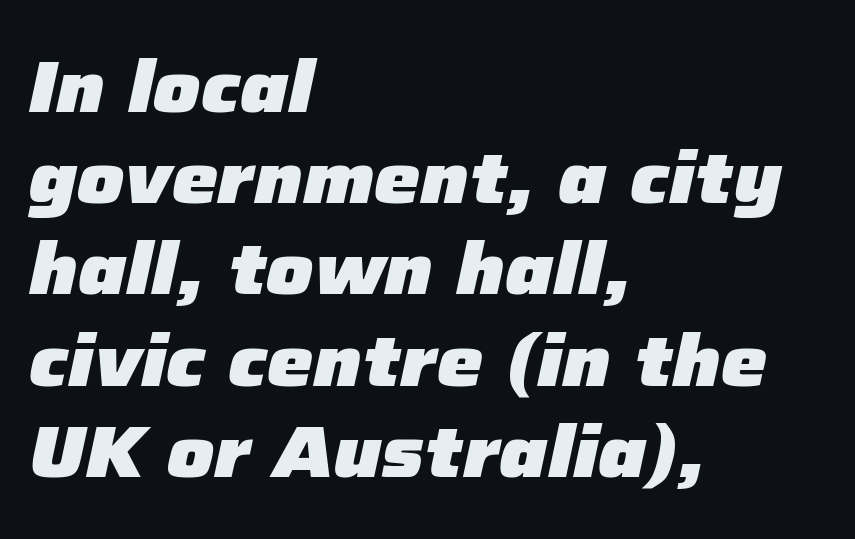
{"italic": "yes", "lean": "right", "slant_degrees": 12, "bold": "yes", "weight": "heavy", "width": "normal", "stroke_contrast": "low", "x_height": "medium", "monospaced": "no", "underline": "no", "align": "left", "line_spacing": "normal", "line_spacing_ratio": 1.25, "letter_spacing": "normal", "letter_spacing_em": 0.0, "glyph_px": 73}
